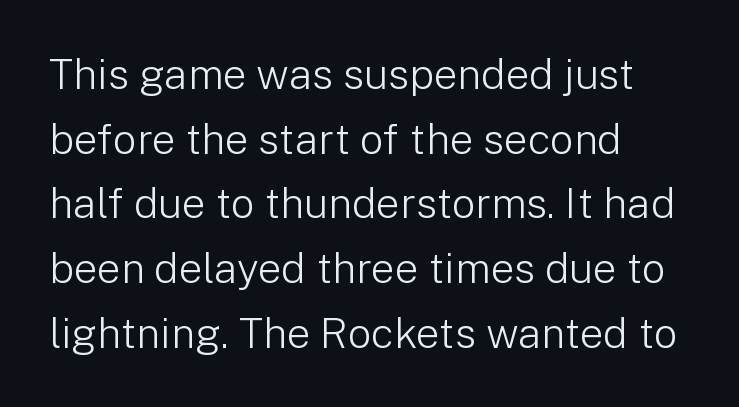
{"serif": "no", "italic": "no", "bold": "no", "weight": "light", "width": "normal", "stroke_contrast": "low", "x_height": "medium", "monospaced": "no", "underline": "no", "align": "left", "line_spacing": "normal", "line_spacing_ratio": 1.54, "letter_spacing": "normal", "letter_spacing_em": 0.0, "glyph_px": 42}
